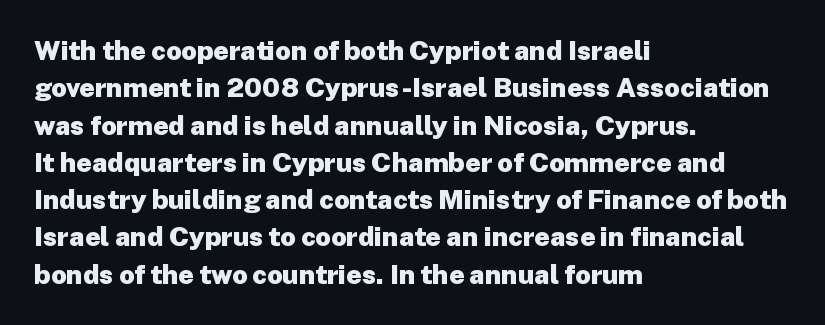
The image shows 27 px bold type, upright; set left-aligned, normal line spacing (1.38x), normal letter spacing, not underlined.
